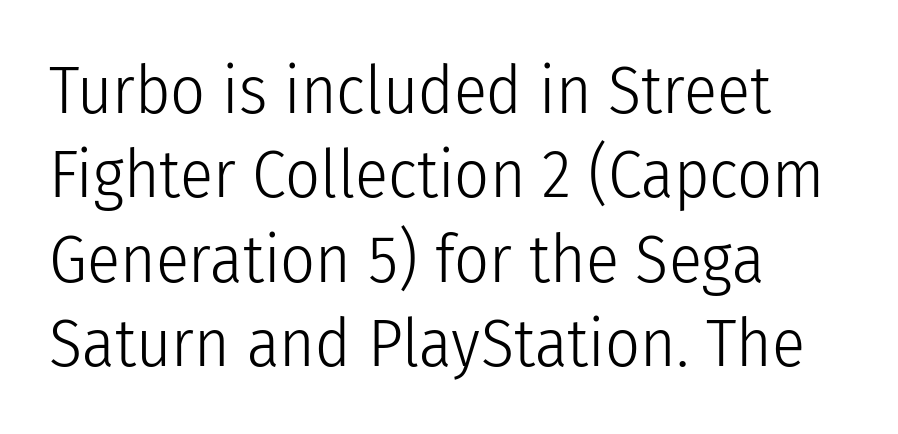
The image shows 68 px light, condensed sans-serif type, upright; set left-aligned, line spacing 1.24x, normal letter spacing, not underlined; low stroke contrast and a medium x-height.
